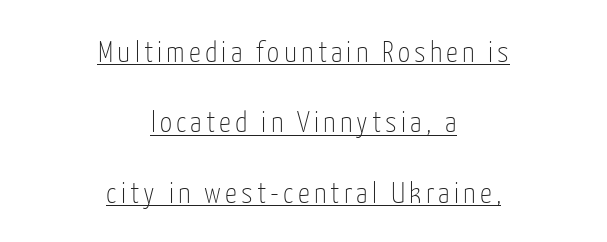
Q: Is the text bold? A: No.
Q: Is the text italic (slanted)? A: No, it is upright.
Q: Is the typeface a serif or a sans-serif typeface? A: Sans-serif.
Q: Is the text underlined? A: Yes.
Q: How is the paragraph aligned? A: Centered.
Q: Is the spacing between lines tight, normal or loose? A: Loose.
Q: Width (condensed, normal, or wide)? A: Condensed.
Q: Stroke contrast? A: Low.
Q: x-height? A: Medium.
Q: Monospaced? A: No.
